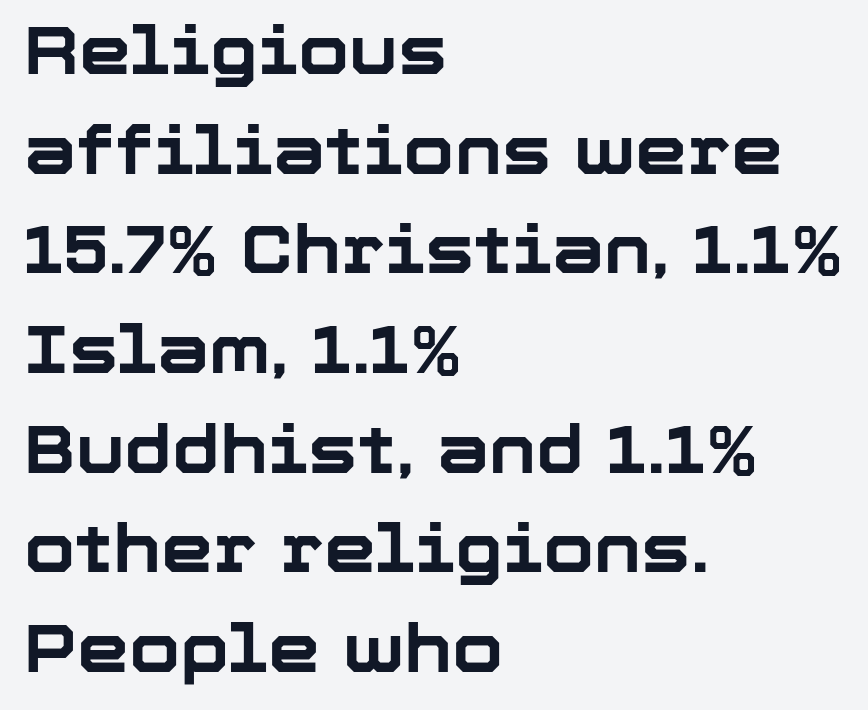
The image shows 66 px bold sans-serif type, upright; set left-aligned, normal line spacing (1.51x), normal letter spacing, not underlined; low stroke contrast and a medium x-height.
